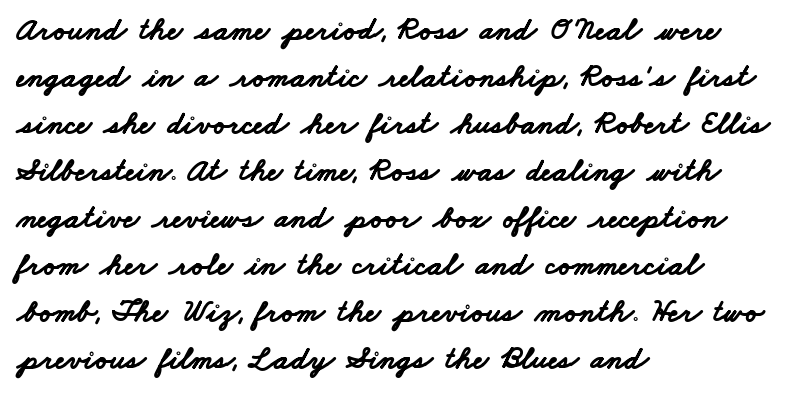
{"serif": "no", "bold": "yes", "weight": "bold", "width": "wide", "stroke_contrast": "low", "x_height": "small", "monospaced": "no", "underline": "no", "align": "left", "line_spacing": "normal", "line_spacing_ratio": 1.47, "letter_spacing": "normal", "letter_spacing_em": 0.0, "glyph_px": 32}
